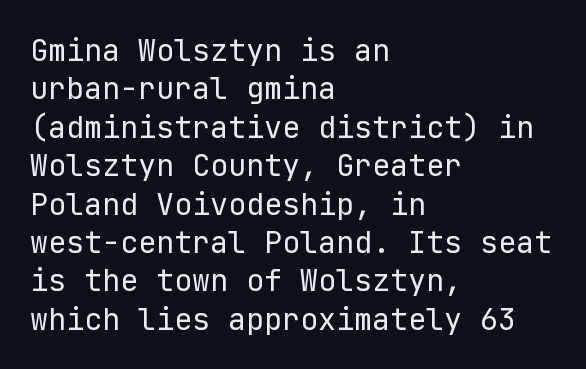
Q: Is the text bold? A: No.
Q: Is the text italic (slanted)? A: No, it is upright.
Q: Is the typeface a serif or a sans-serif typeface? A: Sans-serif.
Q: Is the text underlined? A: No.
Q: How is the paragraph aligned? A: Left-aligned.
Q: Is the spacing between letters normal or unusually wide? A: Normal.
Q: Is the spacing between lines tight, normal or loose? A: Normal.
Q: Width (condensed, normal, or wide)? A: Normal.
Q: Stroke contrast? A: Low.
Q: x-height? A: Medium.
